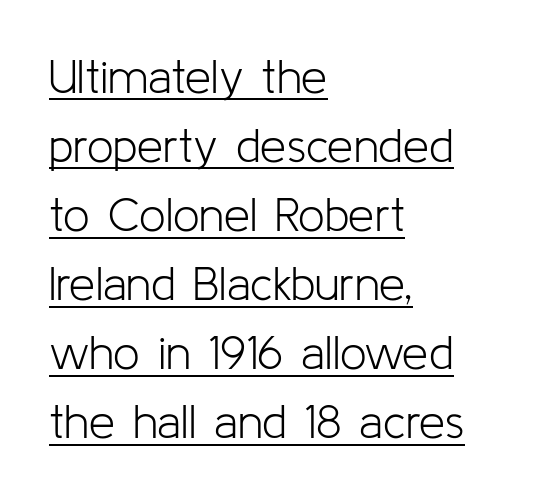
{"serif": "no", "italic": "no", "bold": "no", "weight": "light", "width": "normal", "stroke_contrast": "low", "x_height": "medium", "monospaced": "no", "underline": "yes", "align": "left", "line_spacing": "normal", "line_spacing_ratio": 1.47, "letter_spacing": "normal", "letter_spacing_em": 0.0, "glyph_px": 47}
